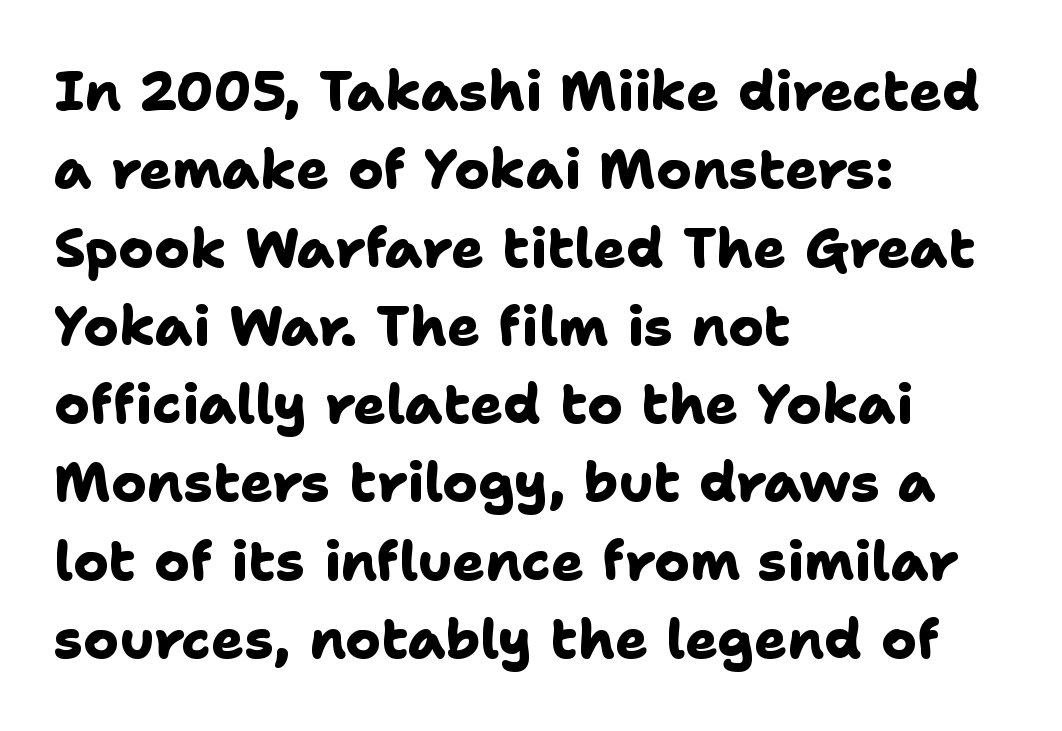
This sample uses plain, unmodified letter spacing. Regarding serifs, this sample does without them. As a designer I'd log this as weight 700, bold. Note the varied advance widths — an 'i' is clearly narrower than an 'm'. Lines of text with bare space underneath. Does the leading feel generous? No, just average.
